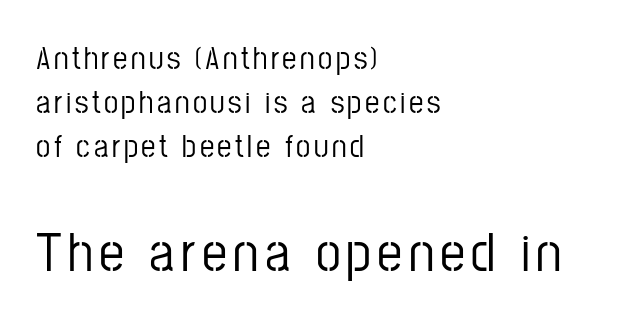
Examine the stroke ends and you'll find no serifs. How would I describe the line gaps? Plain and ordinary. Character size in the trailing block exceeds that of the leading block. Posture: straight, roman, zero tilt. A clean baseline with only descenders dipping below it. You could not count columns in this text — the font is proportionally spaced.
